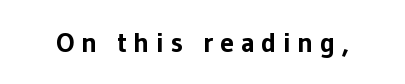
Q: Is the text bold? A: Yes.
Q: Is the text italic (slanted)? A: No, it is upright.
Q: Is the typeface a serif or a sans-serif typeface? A: Sans-serif.
Q: Is the text underlined? A: No.
Q: Is the spacing between letters normal or unusually wide? A: Unusually wide.
Q: Width (condensed, normal, or wide)? A: Normal.
Q: Stroke contrast? A: Low.
Q: x-height? A: Medium.
Q: Monospaced? A: No.
